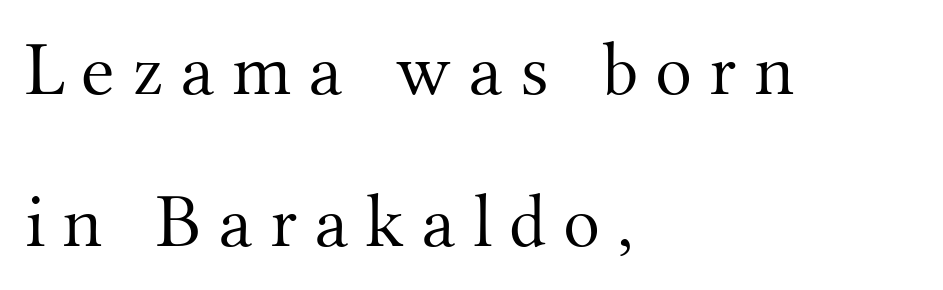
The image shows 77 px light serif type, upright; set left-aligned, loose line spacing (1.97x), unusually wide letter spacing (+0.22 em), not underlined; medium stroke contrast and a small x-height.
